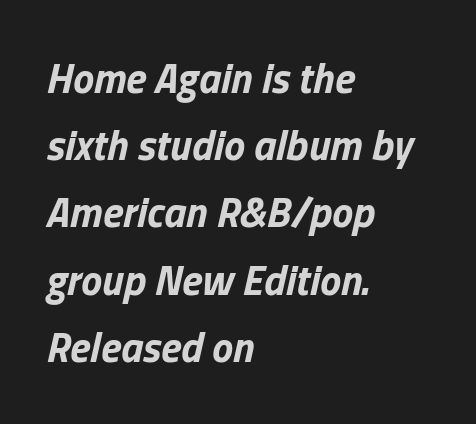
Q: Is the text bold? A: Yes.
Q: Is the text italic (slanted)? A: Yes, it leans right by about 13 degrees.
Q: Is the text underlined? A: No.
Q: How is the paragraph aligned? A: Left-aligned.
Q: Is the spacing between letters normal or unusually wide? A: Normal.
Q: Is the spacing between lines tight, normal or loose? A: Normal.
Q: Width (condensed, normal, or wide)? A: Normal.
Q: Stroke contrast? A: Low.
Q: x-height? A: Medium.
Q: Monospaced? A: No.
